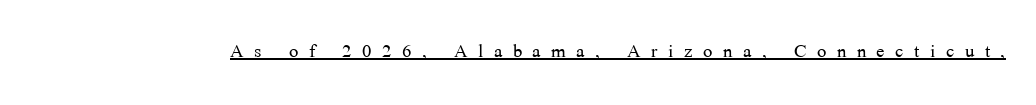
Q: Is the text bold? A: No.
Q: Is the text italic (slanted)? A: No, it is upright.
Q: Is the text underlined? A: Yes.
Q: Is the spacing between letters normal or unusually wide? A: Unusually wide.
